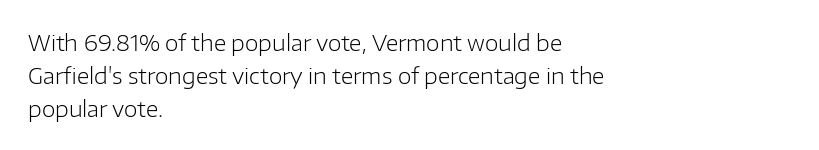
Q: Is the text bold? A: No.
Q: Is the text italic (slanted)? A: No, it is upright.
Q: Is the text underlined? A: No.
Q: How is the paragraph aligned? A: Left-aligned.
Q: Is the spacing between letters normal or unusually wide? A: Normal.
Q: Is the spacing between lines tight, normal or loose? A: Normal.
